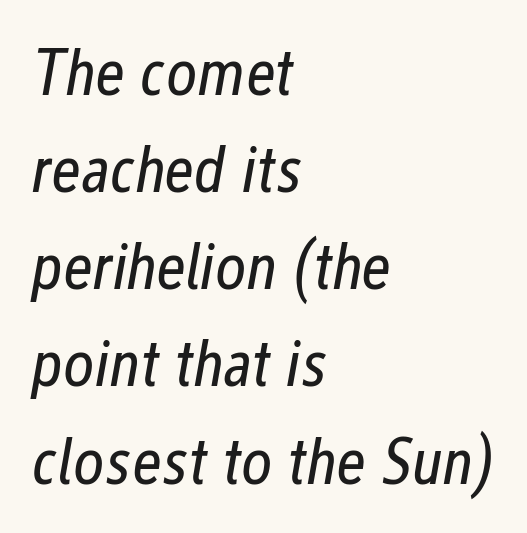
Summary of vertical rhythm: regular, with standard interline spacing. The letterforms sit shoulder to shoulder at normal distance. Type without underlining. Stems here are at most as thick as an everyday book face. Spacing verdict: proportional, widths tailored to each character.
